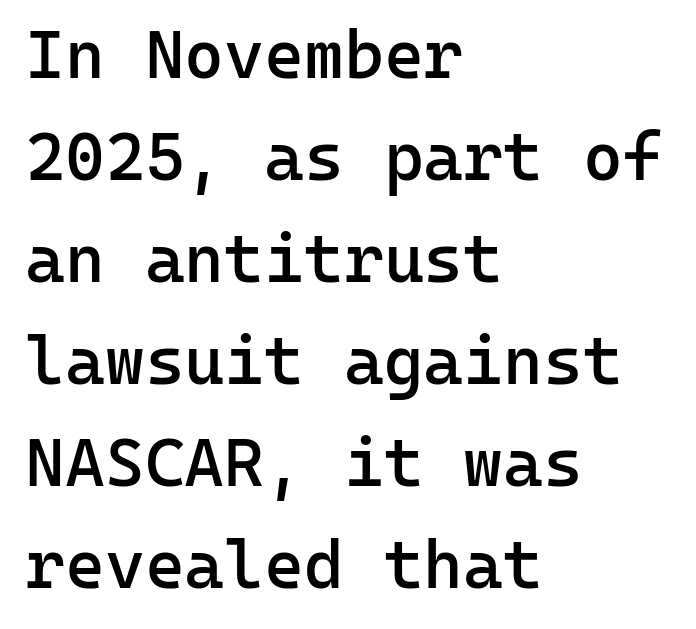
Q: Is the text bold? A: Semi-bold.
Q: Is the text italic (slanted)? A: No, it is upright.
Q: Is the typeface a serif or a sans-serif typeface? A: Sans-serif.
Q: Is the text underlined? A: No.
Q: How is the paragraph aligned? A: Left-aligned.
Q: Is the spacing between letters normal or unusually wide? A: Normal.
Q: Is the spacing between lines tight, normal or loose? A: Normal.
Q: Width (condensed, normal, or wide)? A: Normal.
Q: Stroke contrast? A: Low.
Q: x-height? A: Medium.
Q: Monospaced? A: Yes.
